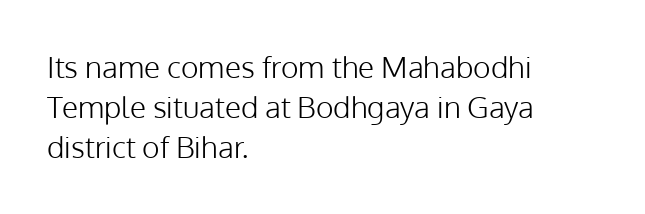
Designer's note — italics off, roman on. Where is the straight margin? On the left. The passage shown is typed in a proportional face where columns would drift. Regular leading. Font category for this specimen: sans-serif. Nothing heavy about these letters — not bold at all.
